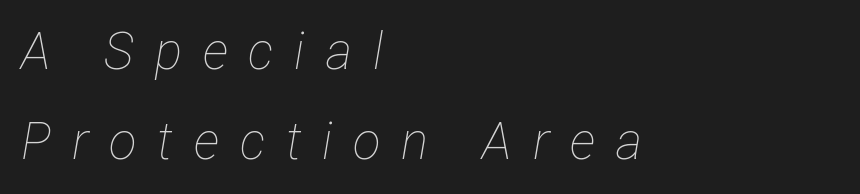
Observe the wide spacing: letters keep a clear distance from each other. The glyphs are unaccompanied by any horizontal stroke below them. Is this a heavy cut? Hardly; it is regular or lighter. Short and long lines alike share a common starting point at left. The text carries the slant typical of an italic or oblique font.
